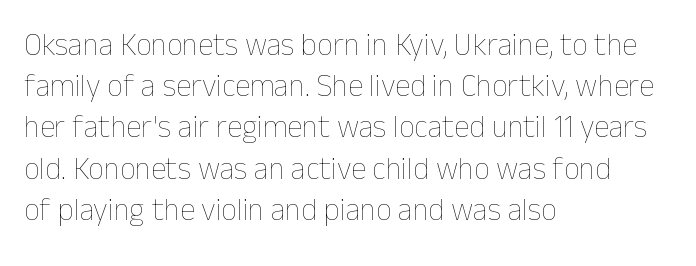
Q: Is the text bold? A: No.
Q: Is the text italic (slanted)? A: No, it is upright.
Q: Is the text underlined? A: No.
Q: How is the paragraph aligned? A: Left-aligned.
Q: Is the spacing between letters normal or unusually wide? A: Normal.
Q: Is the spacing between lines tight, normal or loose? A: Normal.
Q: Width (condensed, normal, or wide)? A: Normal.
Q: Stroke contrast? A: Low.
Q: x-height? A: Medium.
Q: Monospaced? A: No.
